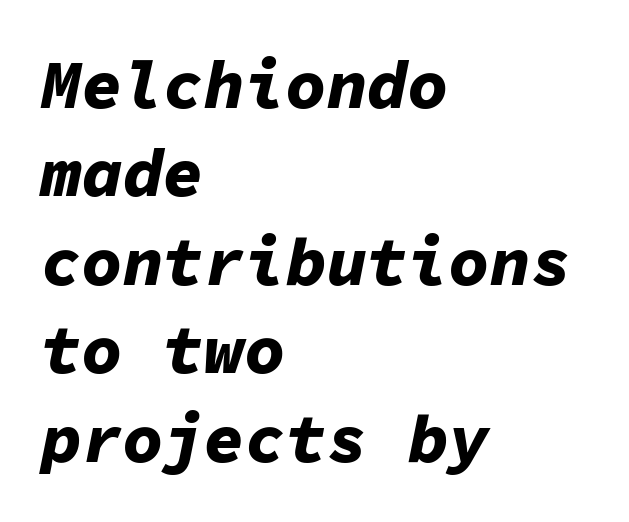
Q: Is the text bold? A: Yes.
Q: Is the text italic (slanted)? A: Yes, it leans right by about 11 degrees.
Q: Is the text underlined? A: No.
Q: How is the paragraph aligned? A: Left-aligned.
Q: Is the spacing between letters normal or unusually wide? A: Normal.
Q: Is the spacing between lines tight, normal or loose? A: Normal.
Q: Width (condensed, normal, or wide)? A: Normal.
Q: Stroke contrast? A: Low.
Q: x-height? A: Medium.
Q: Monospaced? A: Yes.
